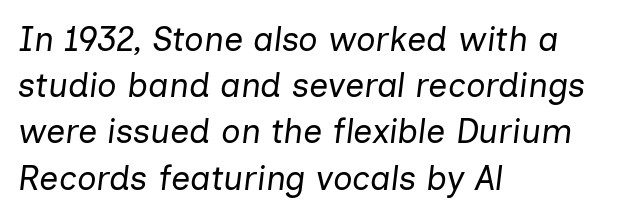
Q: Is the text bold? A: No.
Q: Is the text italic (slanted)? A: Yes, it leans right by about 7 degrees.
Q: Is the text underlined? A: No.
Q: How is the paragraph aligned? A: Left-aligned.
Q: Is the spacing between letters normal or unusually wide? A: Normal.
Q: Is the spacing between lines tight, normal or loose? A: Normal.
Q: Width (condensed, normal, or wide)? A: Normal.
Q: Stroke contrast? A: Low.
Q: x-height? A: Medium.
Q: Monospaced? A: No.
